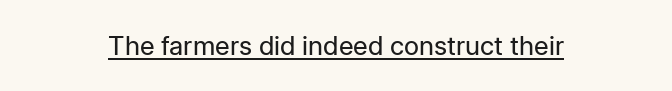
{"italic": "no", "bold": "no", "underline": "yes", "align": "center", "letter_spacing": "normal", "letter_spacing_em": 0.0, "glyph_px": 26}
